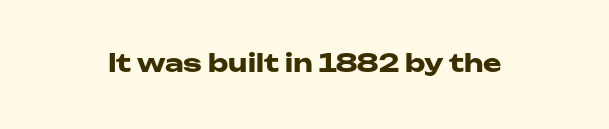
{"italic": "no", "bold": "yes", "underline": "no", "letter_spacing": "normal", "letter_spacing_em": 0.0, "glyph_px": 25}
